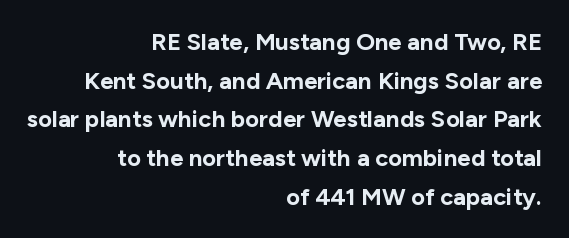
The image shows 24 px bold type, upright; set right-aligned, normal line spacing (1.61x), normal letter spacing, not underlined.
